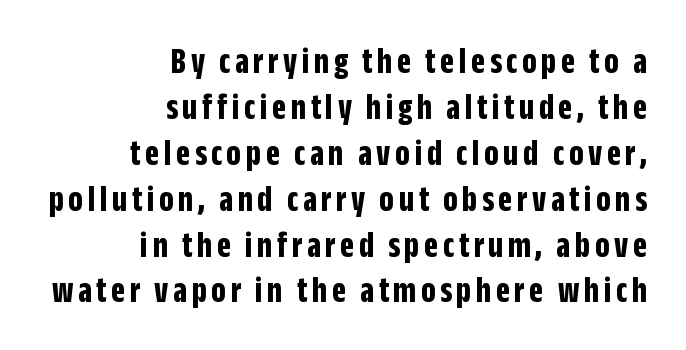
Q: Is the text bold? A: Yes.
Q: Is the text italic (slanted)? A: No, it is upright.
Q: Is the typeface a serif or a sans-serif typeface? A: Sans-serif.
Q: Is the text underlined? A: No.
Q: How is the paragraph aligned? A: Right-aligned.
Q: Width (condensed, normal, or wide)? A: Condensed.
Q: Stroke contrast? A: Low.
Q: x-height? A: Large.
Q: Monospaced? A: No.
